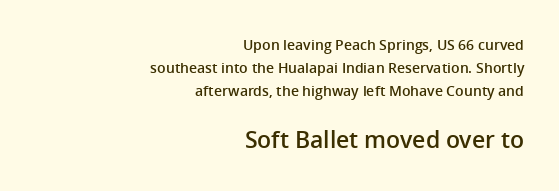
The block of text has a typical density, with ordinary space between rows. This rendering leaves character spacing at its baseline value. Quick note: not italic, upright. Character size in the trailing block exceeds that of the leading block.
